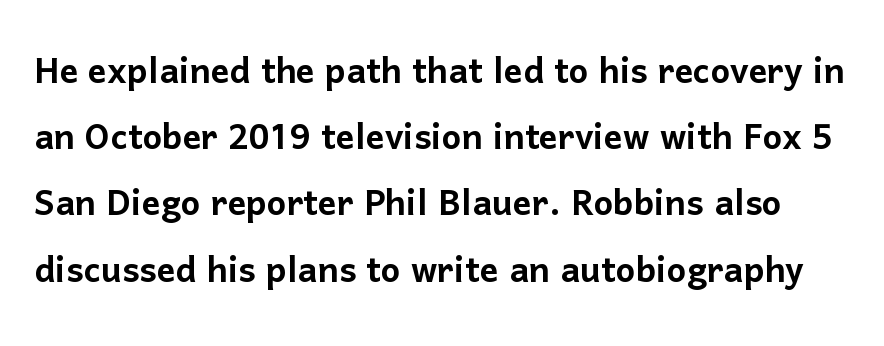
The image shows 46 px sans-serif type, upright; set normal line spacing (1.44x), normal letter spacing, not underlined; low stroke contrast and a medium x-height.
